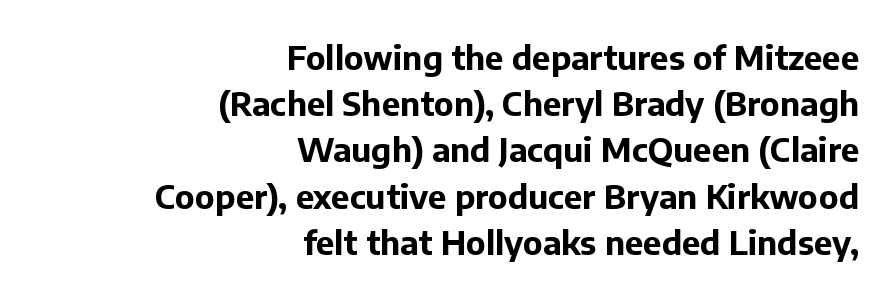
The typography opts for an upright posture over an oblique one. Does the leading feel generous? No, just average. The letterforms sit shoulder to shoulder at normal distance. The text block is weighted toward the right margin, trailing off unevenly leftward. These lines are composed in type without serifs.
